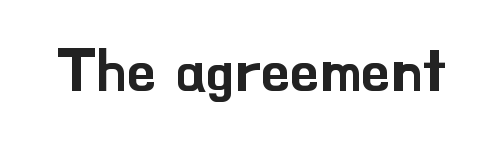
The image shows 58 px sans-serif type, upright; set normal letter spacing, not underlined; low stroke contrast and a small x-height.
